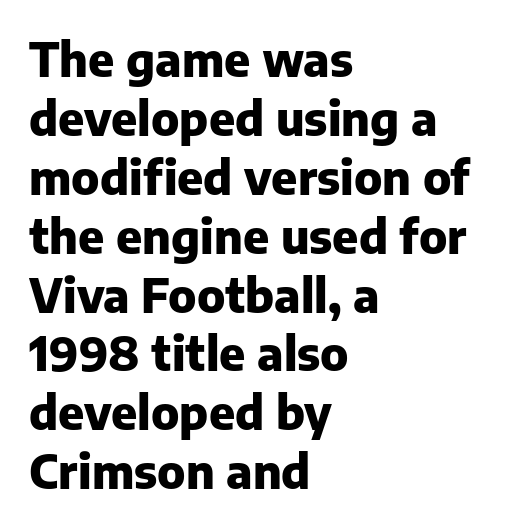
The horizontal fit of the characters is conventional and even. Type style note: lacks serifs. The baseline area is clear. The passage shown stacks its lines at a standard gap.
